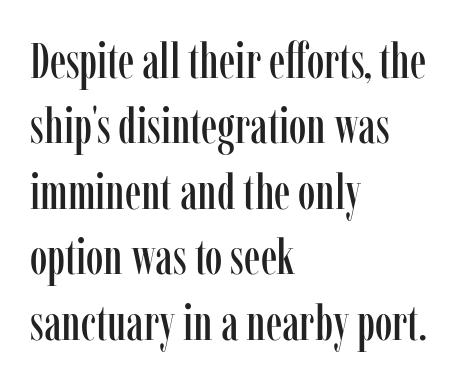
{"serif": "yes", "italic": "no", "width": "condensed", "stroke_contrast": "low", "x_height": "medium", "monospaced": "no", "underline": "no", "align": "left", "line_spacing": "normal", "line_spacing_ratio": 1.31, "letter_spacing": "normal", "letter_spacing_em": 0.0, "glyph_px": 50}
